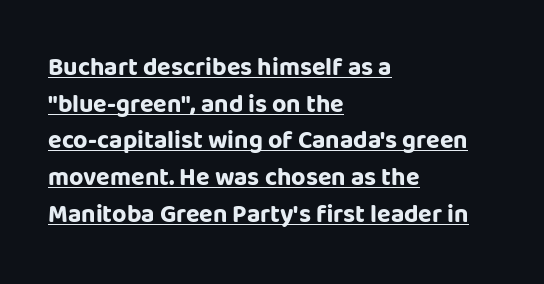
The image shows 25 px bold type, upright; set left-aligned, normal line spacing (1.47x), normal letter spacing, underlined.
